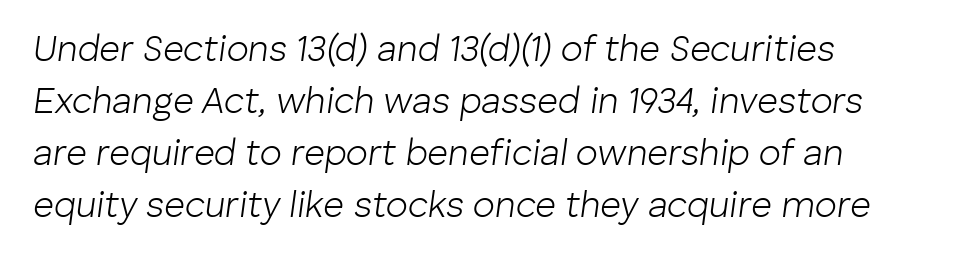
Where is the straight margin? On the left. Rule under the text: the space is simply empty. These lines are rendered in a variable-pitch font. Does extra space separate the letters? No, they use regular spacing.
